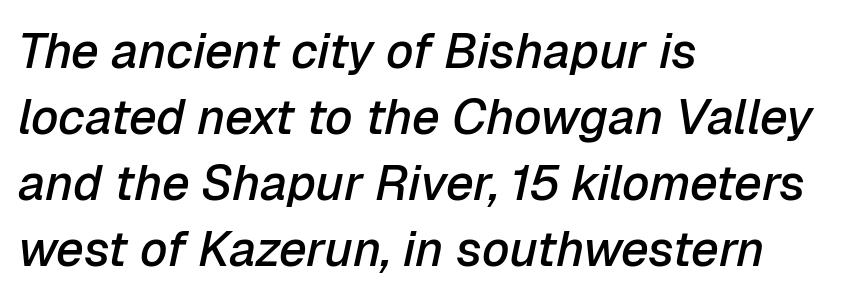
The image shows 49 px semibold type, italic (leaning right); set left-aligned, normal line spacing (1.35x), normal letter spacing, not underlined; low stroke contrast and a medium x-height.
